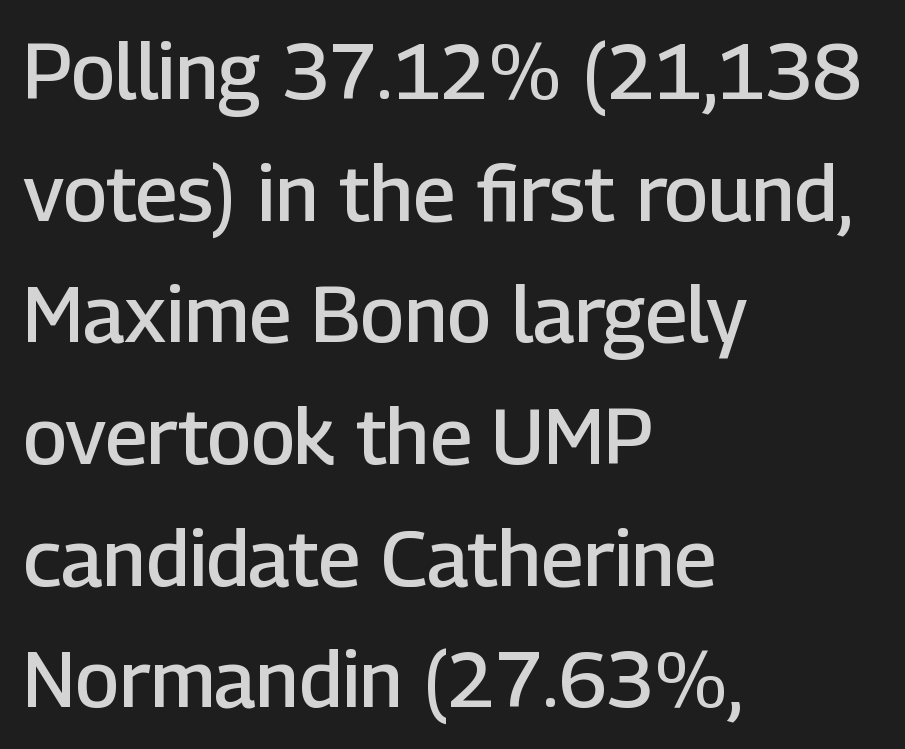
The image shows 78 px semibold sans-serif type, upright; set left-aligned, normal line spacing (1.56x), normal letter spacing, not underlined; low stroke contrast and a medium x-height.
